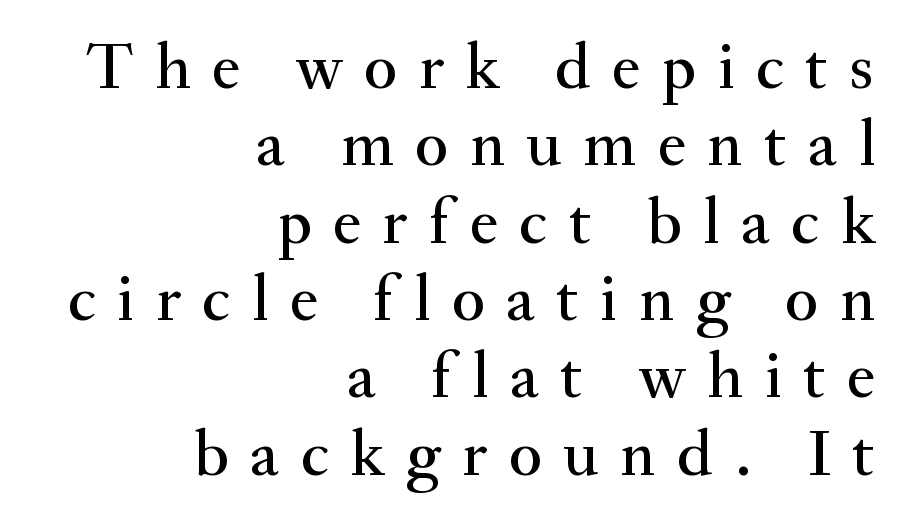
{"serif": "yes", "italic": "no", "width": "normal", "stroke_contrast": "medium", "x_height": "small", "monospaced": "no", "underline": "no", "align": "right", "line_spacing_ratio": 1.19, "letter_spacing": "wide", "letter_spacing_em": 0.33, "glyph_px": 65}
